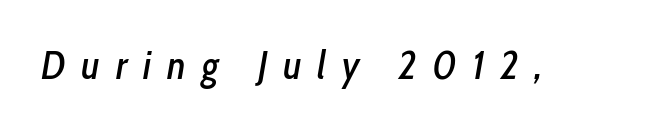
The image shows 39 px condensed type, italic (leaning right); set unusually wide letter spacing (+0.41 em), not underlined; low stroke contrast and a medium x-height.
